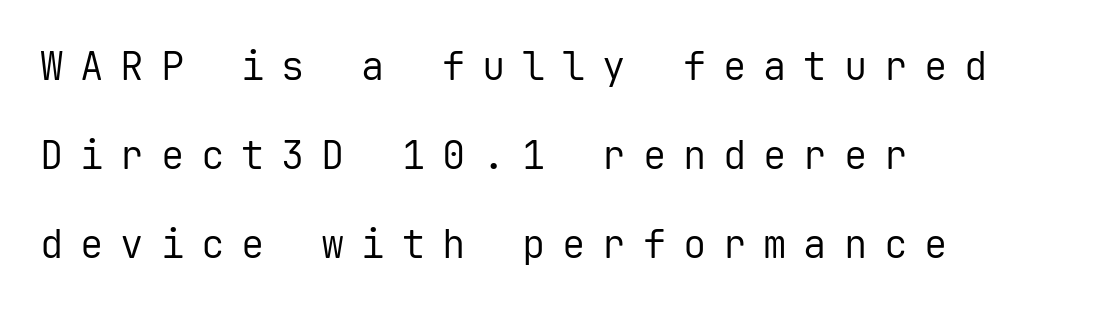
Q: Is the text bold? A: No.
Q: Is the text italic (slanted)? A: No, it is upright.
Q: Is the typeface a serif or a sans-serif typeface? A: Sans-serif.
Q: Is the text underlined? A: No.
Q: How is the paragraph aligned? A: Left-aligned.
Q: Is the spacing between letters normal or unusually wide? A: Unusually wide.
Q: Is the spacing between lines tight, normal or loose? A: Loose.
Q: Width (condensed, normal, or wide)? A: Normal.
Q: Stroke contrast? A: Low.
Q: x-height? A: Medium.
Q: Monospaced? A: Yes.
